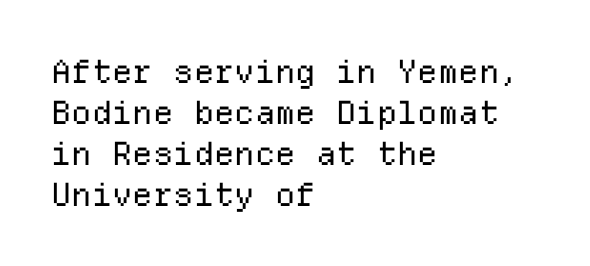
{"serif": "no", "italic": "no", "bold": "no", "weight": "regular", "width": "normal", "stroke_contrast": "low", "x_height": "medium", "monospaced": "yes", "underline": "no", "align": "left", "line_spacing": "normal", "line_spacing_ratio": 1.28, "letter_spacing": "normal", "letter_spacing_em": 0.0, "glyph_px": 32}
